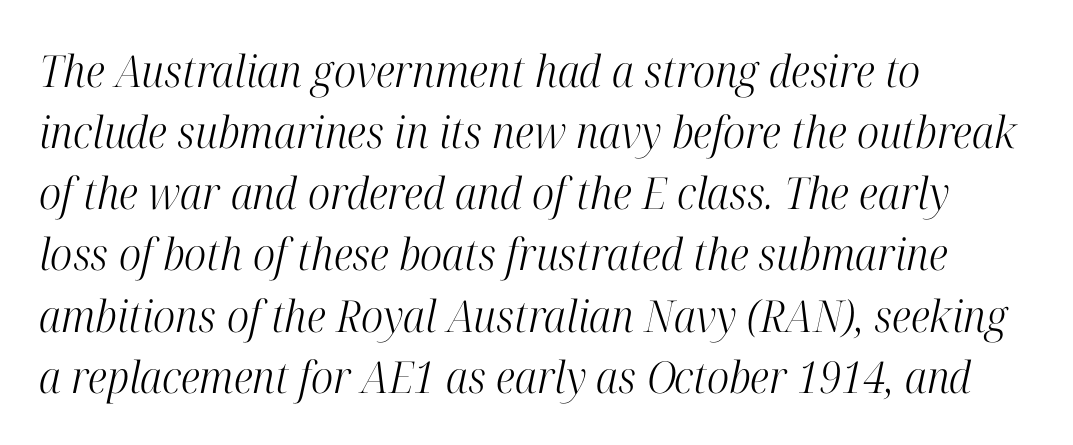
The image shows 44 px light, condensed serif type, italic (leaning right); set left-aligned, normal line spacing (1.39x), normal letter spacing, not underlined; high stroke contrast and a medium x-height.
